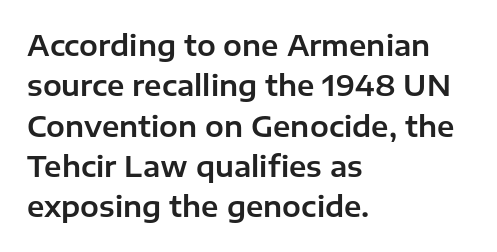
The image shows 28 px sans-serif type, upright; set left-aligned, normal line spacing (1.44x), normal letter spacing, not underlined; low stroke contrast and a medium x-height.
